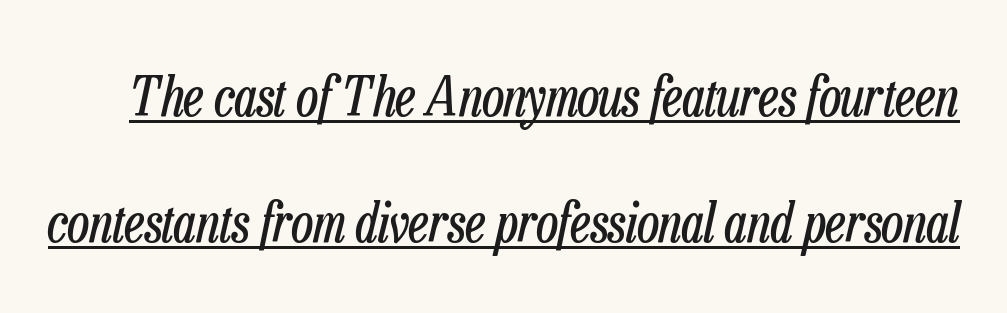
Successive baselines arrive slowly, with a big drop between each. Somebody hit Ctrl+U on this one — the words are underlined. Spacing between characters is what you'd get straight out of the box. Ink coverage per letter is moderate at most. The rendering applies a slant to the glyphs.
